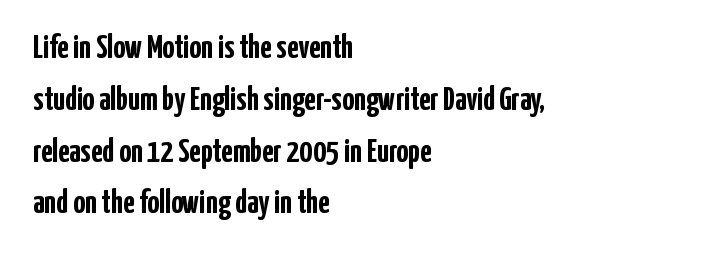
{"serif": "no", "italic": "no", "bold": "yes", "weight": "semibold", "width": "condensed", "stroke_contrast": "low", "x_height": "medium", "monospaced": "no", "underline": "no", "align": "left", "line_spacing": "normal", "line_spacing_ratio": 1.57, "letter_spacing": "normal", "letter_spacing_em": 0.0, "glyph_px": 33}
